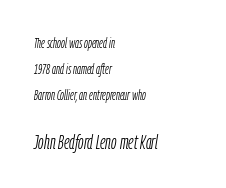
Short and long lines alike share a common starting point at left. In this sample the second text group is rendered at the bigger scale. Stems and bowls with no extra thickness — not bold. The axis of the letterforms is tilted away from vertical.
